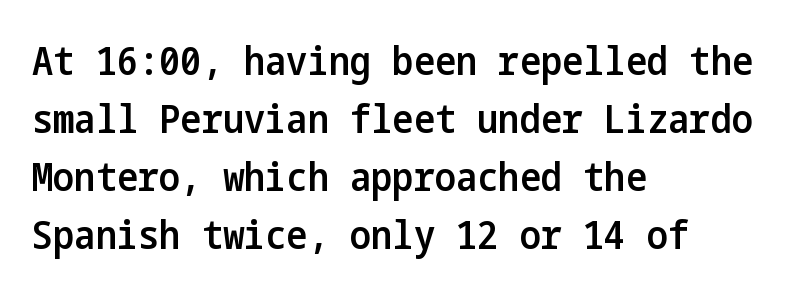
Q: Is the text bold? A: Semi-bold.
Q: Is the text italic (slanted)? A: No, it is upright.
Q: Is the typeface a serif or a sans-serif typeface? A: Sans-serif.
Q: Is the text underlined? A: No.
Q: How is the paragraph aligned? A: Left-aligned.
Q: Is the spacing between letters normal or unusually wide? A: Normal.
Q: Is the spacing between lines tight, normal or loose? A: Normal.
Q: Width (condensed, normal, or wide)? A: Condensed.
Q: Stroke contrast? A: Low.
Q: x-height? A: Medium.
